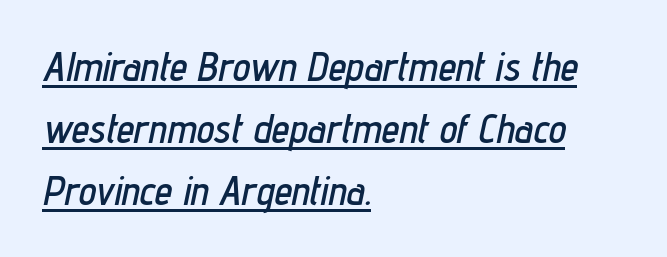
Q: Is the text italic (slanted)? A: Yes, it leans right by about 12 degrees.
Q: Is the text underlined? A: Yes.
Q: How is the paragraph aligned? A: Left-aligned.
Q: Is the spacing between letters normal or unusually wide? A: Normal.
Q: Is the spacing between lines tight, normal or loose? A: Normal.
Q: Width (condensed, normal, or wide)? A: Condensed.
Q: Stroke contrast? A: Low.
Q: x-height? A: Medium.
Q: Monospaced? A: No.
